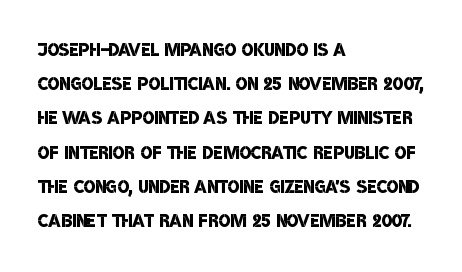
Q: Is the text bold? A: Semi-bold.
Q: Is the text underlined? A: No.
Q: How is the paragraph aligned? A: Left-aligned.
Q: Is the spacing between letters normal or unusually wide? A: Normal.
Q: Is the spacing between lines tight, normal or loose? A: Normal.
